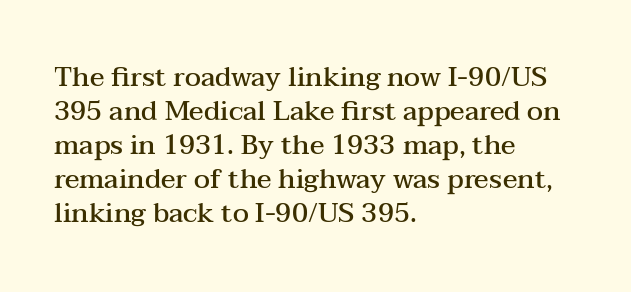
Q: Is the text bold? A: Semi-bold.
Q: Is the text italic (slanted)? A: No, it is upright.
Q: Is the text underlined? A: No.
Q: How is the paragraph aligned? A: Left-aligned.
Q: Is the spacing between letters normal or unusually wide? A: Normal.
Q: Is the spacing between lines tight, normal or loose? A: Normal.
